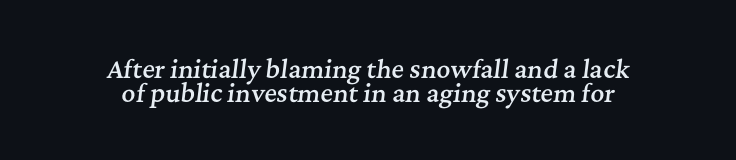
Bare-footed words on every line. Compared with typical body copy, the letter spacing here is the same. Students, this is semibold: more ink than regular, less than bold. These lines are centered, leaving both edges ragged. This is oblique type, the kind used for emphasis or titles. Does the leading feel generous? Not at all — it's pinched.
